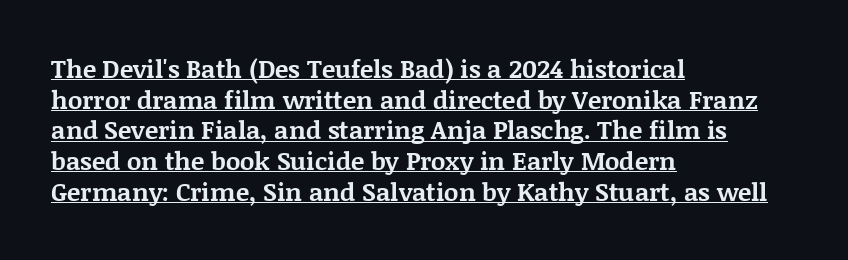
Q: Is the text bold? A: Yes.
Q: Is the text italic (slanted)? A: No, it is upright.
Q: Is the text underlined? A: Yes.
Q: How is the paragraph aligned? A: Left-aligned.
Q: Is the spacing between letters normal or unusually wide? A: Normal.
